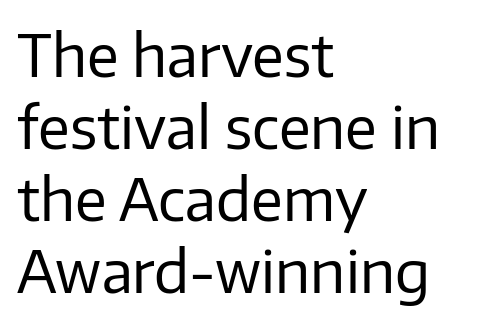
{"serif": "no", "italic": "no", "bold": "no", "weight": "regular", "width": "normal", "stroke_contrast": "low", "x_height": "medium", "monospaced": "no", "underline": "no", "align": "left", "line_spacing_ratio": 1.24, "letter_spacing": "normal", "letter_spacing_em": 0.0, "glyph_px": 58}
